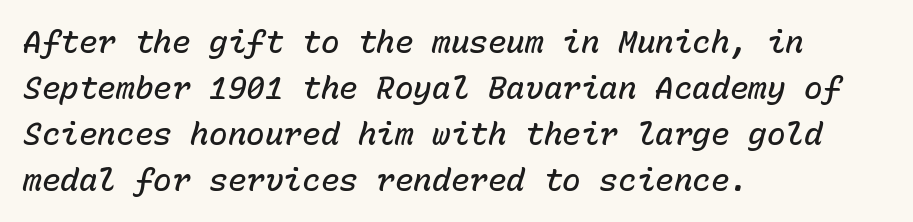
The image shows 31 px semibold type, italic (leaning right), monospaced; set left-aligned, normal line spacing (1.48x), normal letter spacing, not underlined; low stroke contrast and a medium x-height.
